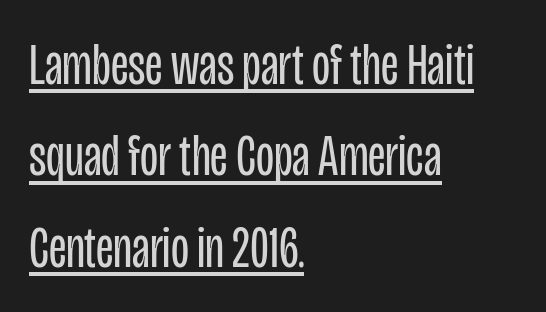
Q: Is the text bold? A: No.
Q: Is the text italic (slanted)? A: No, it is upright.
Q: Is the typeface a serif or a sans-serif typeface? A: Sans-serif.
Q: Is the text underlined? A: Yes.
Q: How is the paragraph aligned? A: Left-aligned.
Q: Is the spacing between letters normal or unusually wide? A: Normal.
Q: Is the spacing between lines tight, normal or loose? A: Normal.
Q: Width (condensed, normal, or wide)? A: Condensed.
Q: Stroke contrast? A: Low.
Q: x-height? A: Large.
Q: Monospaced? A: No.
